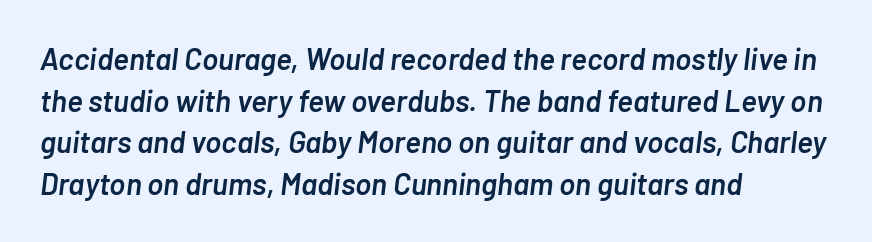
{"italic": "yes", "lean": "right", "slant_degrees": 7, "bold": "semi", "weight": "semibold", "width": "normal", "stroke_contrast": "low", "x_height": "medium", "monospaced": "no", "underline": "no", "align": "left", "line_spacing": "normal", "line_spacing_ratio": 1.39, "letter_spacing": "normal", "letter_spacing_em": 0.0, "glyph_px": 30}
